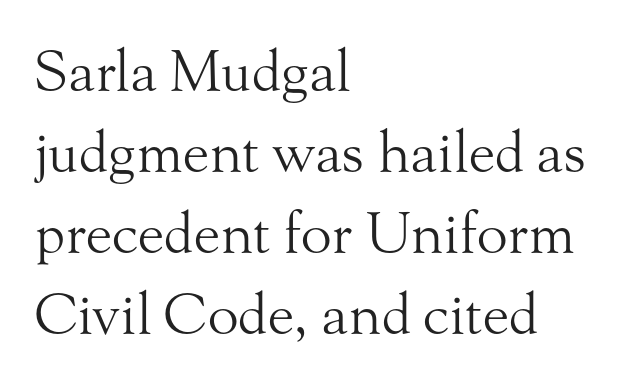
The image shows 57 px light serif type, upright; set left-aligned, normal line spacing (1.42x), normal letter spacing, not underlined; medium stroke contrast and a small x-height.
